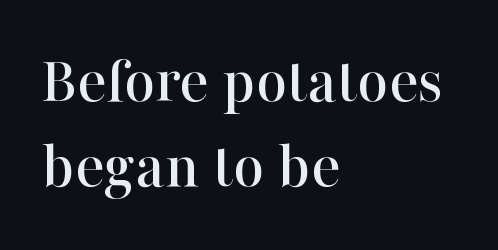
Q: Is the text italic (slanted)? A: No, it is upright.
Q: Is the typeface a serif or a sans-serif typeface? A: Serif.
Q: Is the text underlined? A: No.
Q: How is the paragraph aligned? A: Left-aligned.
Q: Is the spacing between letters normal or unusually wide? A: Normal.
Q: Is the spacing between lines tight, normal or loose? A: Normal.
Q: Width (condensed, normal, or wide)? A: Normal.
Q: Stroke contrast? A: High.
Q: x-height? A: Medium.
Q: Monospaced? A: No.
